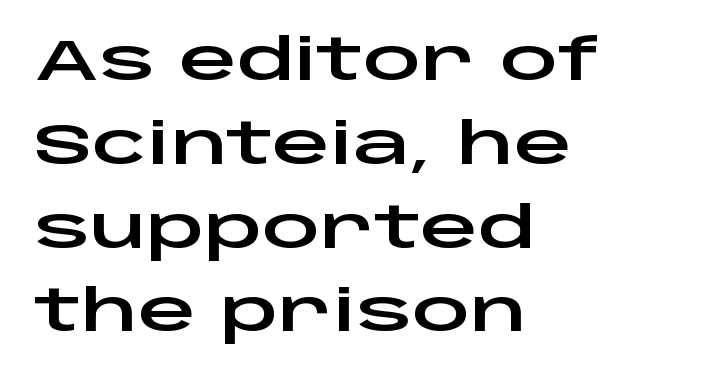
{"serif": "no", "italic": "no", "width": "wide", "stroke_contrast": "low", "x_height": "large", "monospaced": "no", "underline": "no", "align": "left", "line_spacing": "normal", "line_spacing_ratio": 1.47, "letter_spacing": "normal", "letter_spacing_em": 0.0, "glyph_px": 57}
